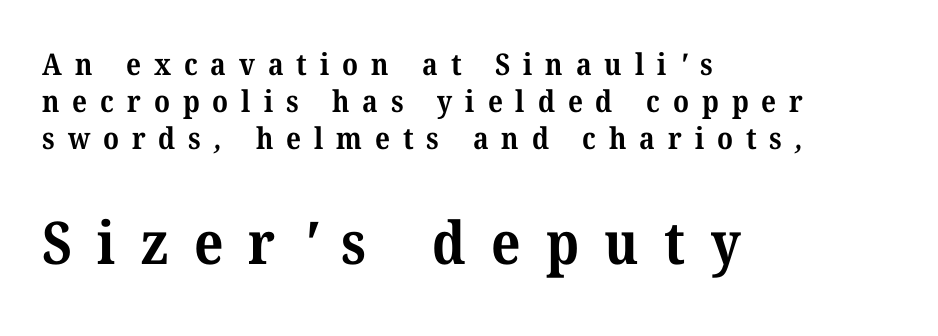
Q: Is the text bold? A: Yes.
Q: Is the typeface a serif or a sans-serif typeface? A: Serif.
Q: Is the text underlined? A: No.
Q: How is the paragraph aligned? A: Left-aligned.
Q: Is the spacing between letters normal or unusually wide? A: Unusually wide.
Q: Which block of text is set in a larger size, the first (top) or the second (bottom)? A: The second (bottom) one.
Q: Width (condensed, normal, or wide)? A: Normal.
Q: Stroke contrast? A: Medium.
Q: x-height? A: Medium.
Q: Monospaced? A: No.
